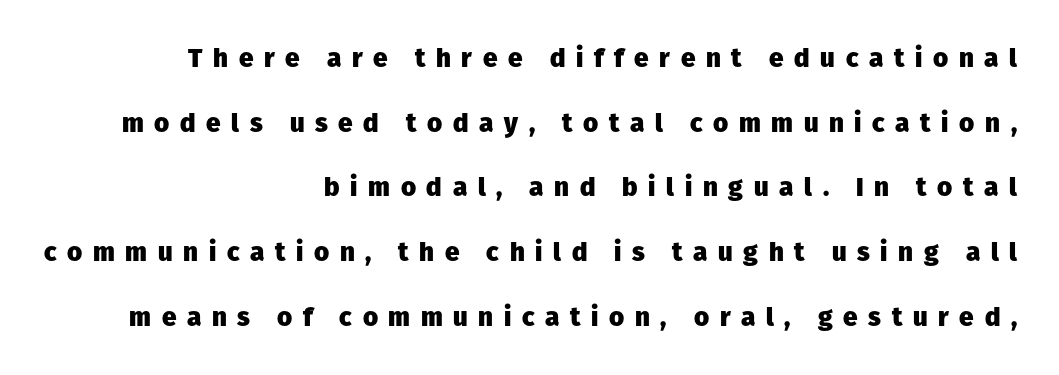
{"italic": "no", "bold": "yes", "underline": "no", "align": "right", "line_spacing": "loose", "line_spacing_ratio": 2.49, "letter_spacing": "wide", "letter_spacing_em": 0.41, "glyph_px": 26}
